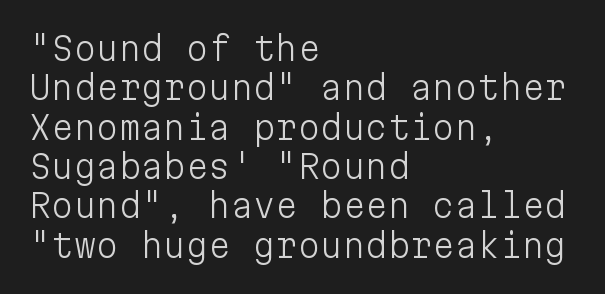
A roman cut, with each character standing at attention. Weight: not bold — regular or lighter. Note the uniform advance width — an 'i' takes as much space as an 'm'. Short and long lines alike share a common starting point at left. The specimen omits any rule beneath the text block's lines. Short note: letters normally spaced.
